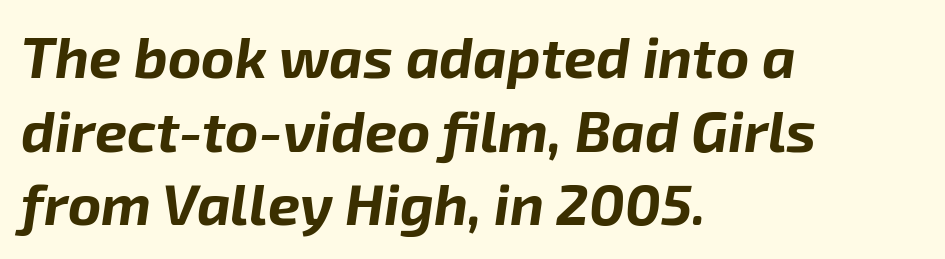
{"italic": "yes", "lean": "right", "slant_degrees": 8, "bold": "yes", "weight": "bold", "width": "normal", "stroke_contrast": "low", "x_height": "medium", "monospaced": "no", "underline": "no", "align": "left", "line_spacing": "normal", "line_spacing_ratio": 1.29, "letter_spacing": "normal", "letter_spacing_em": 0.0, "glyph_px": 57}
